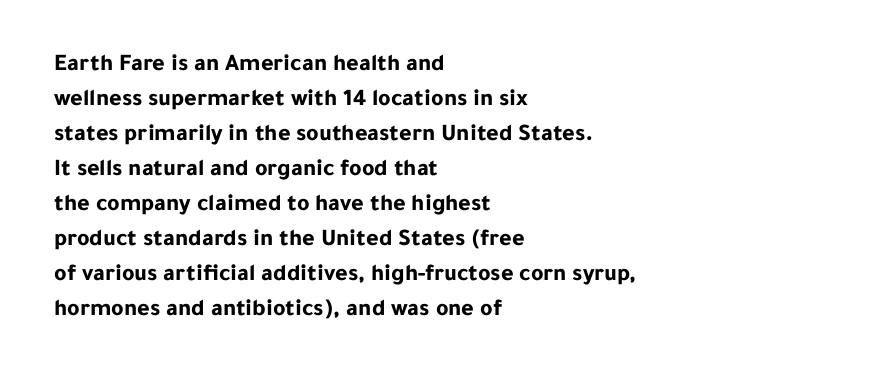
The image shows 24 px bold type, upright; set left-aligned, normal line spacing (1.46x), normal letter spacing, not underlined.
